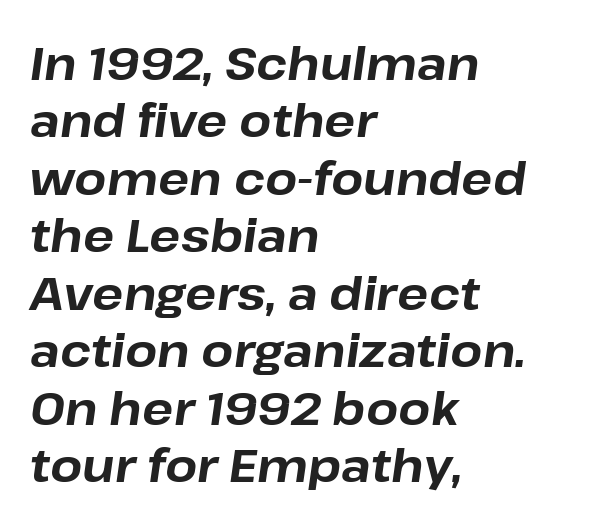
{"italic": "yes", "lean": "right", "slant_degrees": 8, "bold": "yes", "weight": "bold", "width": "normal", "stroke_contrast": "low", "x_height": "medium", "monospaced": "no", "underline": "no", "align": "left", "line_spacing": "normal", "line_spacing_ratio": 1.25, "letter_spacing": "normal", "letter_spacing_em": 0.0, "glyph_px": 46}
